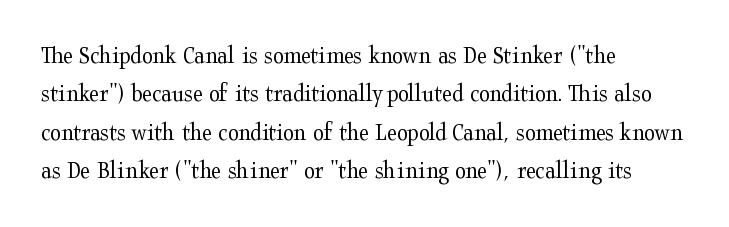
This sample uses an upright cut, with every glyph sitting square on the baseline. The string is rendered with underlining switched off. Tracking value appears to be zero — textbook default spacing. The lines in this sample share a left origin and differ only in where they stop. Vertical spacing — default.
